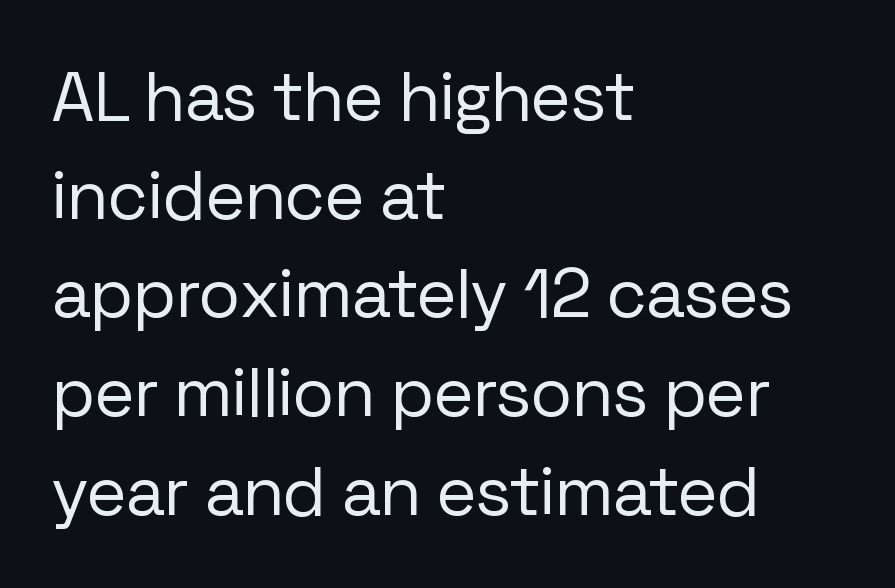
{"serif": "no", "italic": "no", "bold": "no", "weight": "regular", "width": "normal", "stroke_contrast": "low", "x_height": "medium", "monospaced": "no", "underline": "no", "align": "left", "line_spacing": "normal", "line_spacing_ratio": 1.43, "letter_spacing": "normal", "letter_spacing_em": 0.0, "glyph_px": 69}
